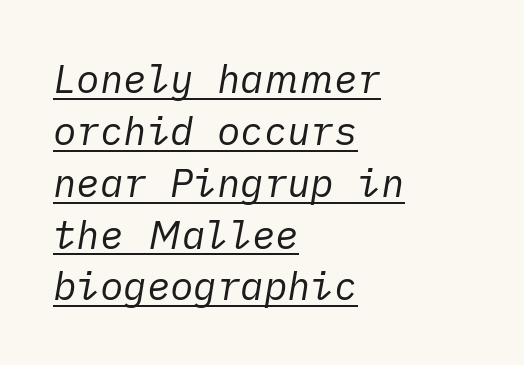
{"italic": "yes", "lean": "right", "slant_degrees": 10, "bold": "no", "weight": "regular", "width": "normal", "stroke_contrast": "low", "x_height": "medium", "underline": "yes", "align": "left", "line_spacing": "normal", "line_spacing_ratio": 1.33, "letter_spacing": "normal", "letter_spacing_em": 0.0, "glyph_px": 39}
